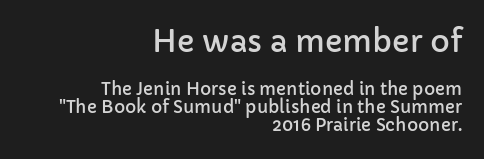
The image shows 30 px sans-serif type, upright; set right-aligned, tight line spacing (1.07x), normal letter spacing, not underlined; the first (top) block is 1.76x larger; low stroke contrast and a medium x-height.
